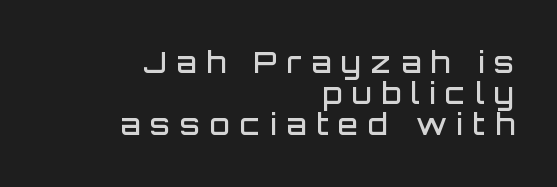
The image shows 29 px semibold sans-serif type, upright; set right-aligned, tight line spacing (1.07x), unusually wide letter spacing (+0.34 em), not underlined; low stroke contrast and a large x-height.
